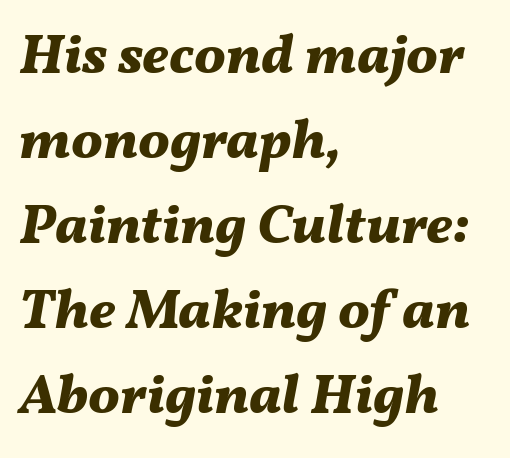
The letterforms sit shoulder to shoulder at normal distance. Caption: multi-line text, flush left, ragged right. Compared with an ordinary text face, these strokes are far heavier — a full bold. Any mark beneath the type? The region is blank. Leading matches the norm, producing a regular column. Do the characters align in a grid? No, the font is proportional.
